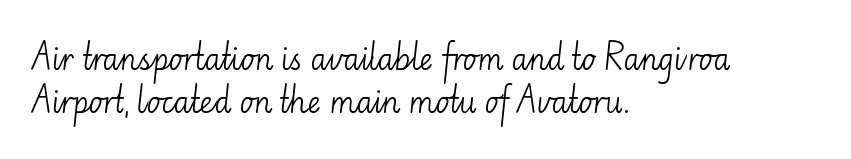
Reading down the column, the eye jumps a familiar distance to each next line. Proportional: the letters do not fall into vertical columns. Each row of text sits above clean, open space. This sample is left-justified, so line endings fall wherever the words run out.
